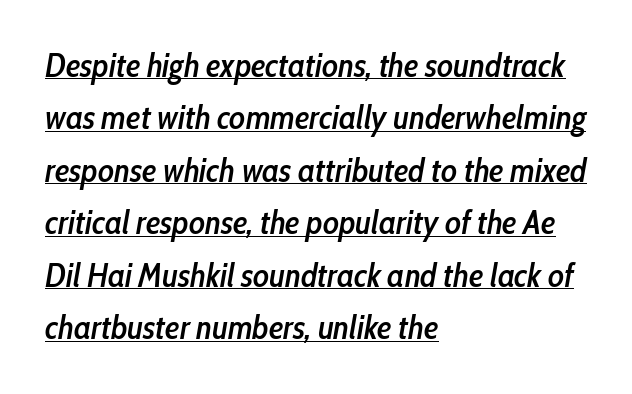
Q: Is the text bold? A: Semi-bold.
Q: Is the text italic (slanted)? A: Yes, it leans right by about 10 degrees.
Q: Is the text underlined? A: Yes.
Q: How is the paragraph aligned? A: Left-aligned.
Q: Is the spacing between letters normal or unusually wide? A: Normal.
Q: Is the spacing between lines tight, normal or loose? A: Normal.
Q: Width (condensed, normal, or wide)? A: Condensed.
Q: Stroke contrast? A: Low.
Q: x-height? A: Medium.
Q: Monospaced? A: No.
